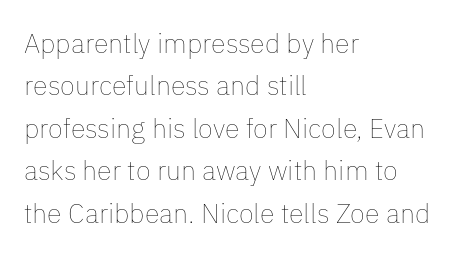
Characters follow at the spacing the type designer built in. Where is the straight margin? On the left. Weight: regular or lighter. Check the space under the baseline: it is left empty. Each new line begins a customary step beneath the previous one.
